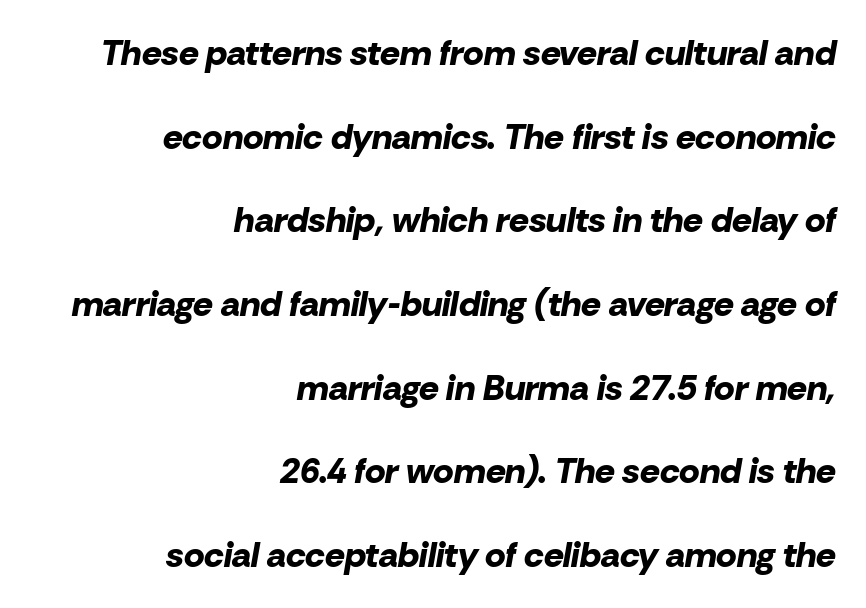
Every letter is thick-stroked: bold, no question. Any mark beneath the type? The region is blank. Notice how the stems are inclined rather than vertical — that's the hallmark of italics. Here the designer chose a conventional face with non-uniform glyph widths. Right-aligned paragraph, ragged on the left. How would I describe the line gaps? Wide and relaxed.
